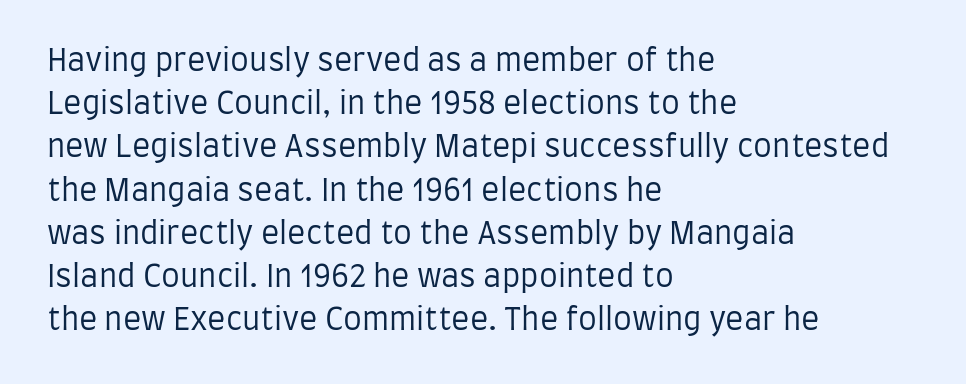
{"serif": "no", "italic": "no", "bold": "no", "weight": "regular", "width": "condensed", "stroke_contrast": "low", "x_height": "large", "monospaced": "no", "underline": "no", "align": "left", "line_spacing": "normal", "line_spacing_ratio": 1.44, "letter_spacing": "normal", "letter_spacing_em": 0.0, "glyph_px": 30}
